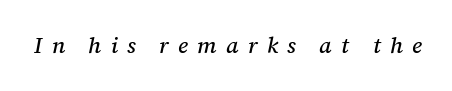
Slant detected: the letters are inclined. Check under the words: just untouched page. The type is letterspaced generously, with wide tracking.
